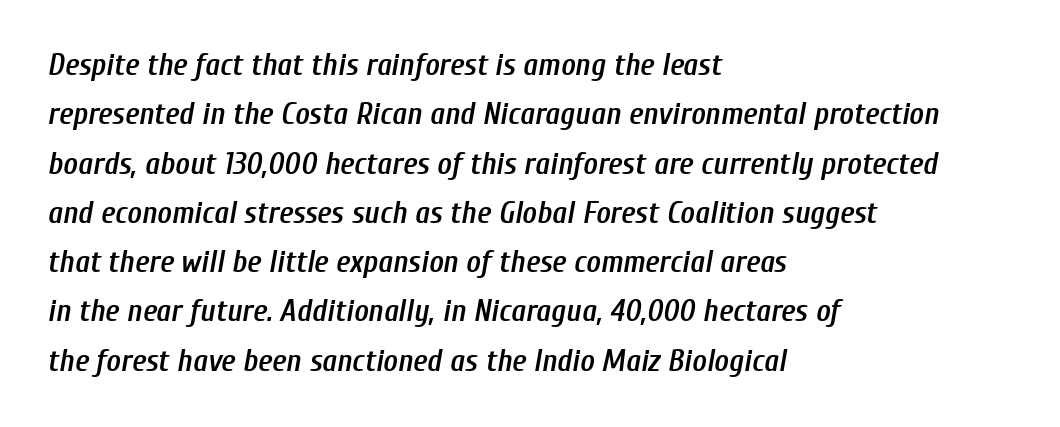
{"italic": "yes", "lean": "right", "slant_degrees": 10, "bold": "semi", "weight": "semibold", "width": "condensed", "stroke_contrast": "low", "x_height": "medium", "monospaced": "no", "underline": "no", "align": "left", "line_spacing": "normal", "line_spacing_ratio": 1.59, "letter_spacing": "normal", "letter_spacing_em": 0.0, "glyph_px": 31}
